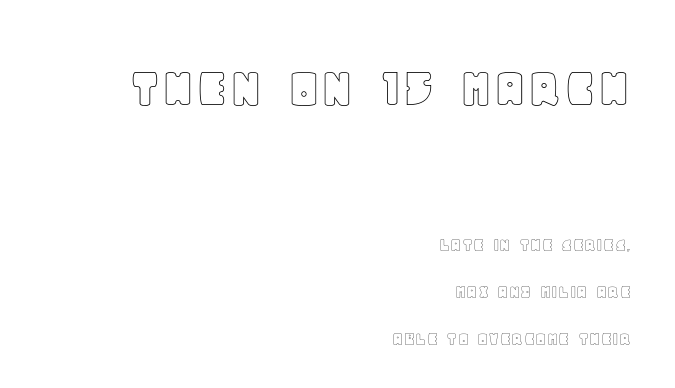
The image shows 59 px text type, upright; set right-aligned, loose line spacing (2.35x), normal letter spacing, not underlined; the first (top) block is 2.95x larger; a large x-height.
